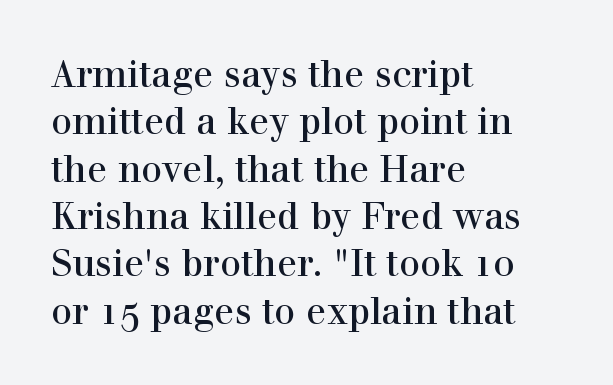
The face used here is seriffed, in the tradition of book romans. The letterforms sit shoulder to shoulder at normal distance. The lettering holds an erect, upright posture throughout. The zone under the glyphs is completely vacant. Each letter keeps its own natural width here, so spacing adapts to shape. Rows of type keep a routine distance in the vertical direction.
